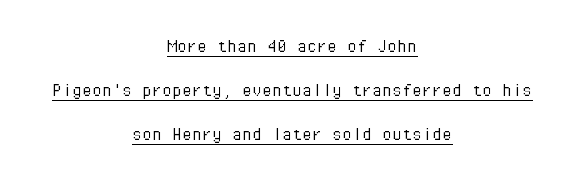
Q: Is the text bold? A: No.
Q: Is the text italic (slanted)? A: No, it is upright.
Q: Is the text underlined? A: Yes.
Q: How is the paragraph aligned? A: Centered.
Q: Is the spacing between letters normal or unusually wide? A: Normal.
Q: Is the spacing between lines tight, normal or loose? A: Loose.
